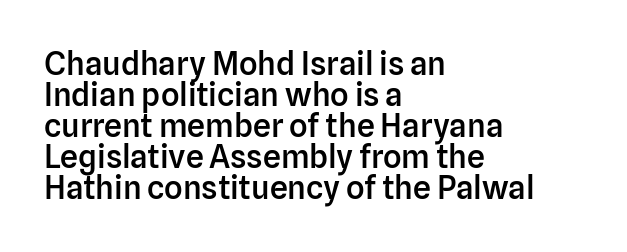
{"serif": "no", "italic": "no", "bold": "semi", "weight": "semibold", "width": "normal", "stroke_contrast": "low", "x_height": "medium", "monospaced": "no", "underline": "no", "align": "left", "line_spacing": "tight", "line_spacing_ratio": 0.97, "letter_spacing": "normal", "letter_spacing_em": 0.0, "glyph_px": 32}
